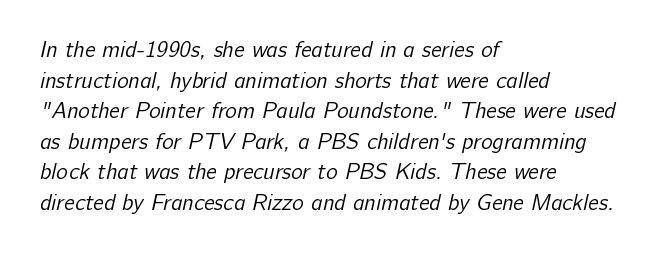
The image shows 22 px text type; set left-aligned, normal line spacing (1.39x), normal letter spacing, not underlined.
